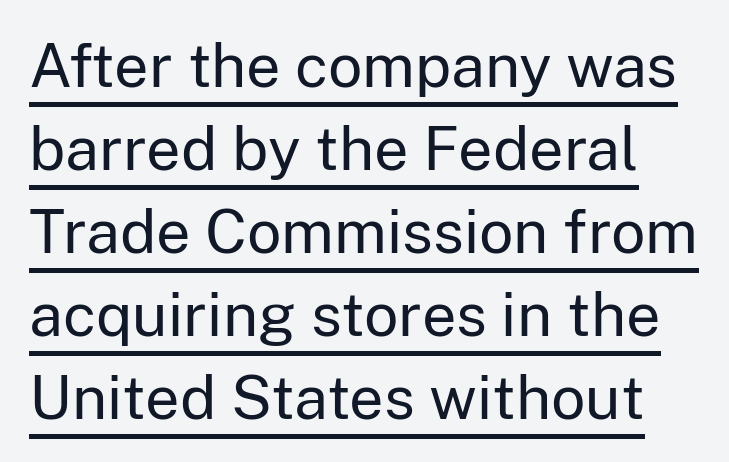
{"serif": "no", "italic": "no", "bold": "no", "weight": "regular", "width": "normal", "stroke_contrast": "low", "x_height": "medium", "monospaced": "no", "underline": "yes", "line_spacing": "normal", "line_spacing_ratio": 1.36, "letter_spacing": "normal", "letter_spacing_em": 0.0, "glyph_px": 61}
